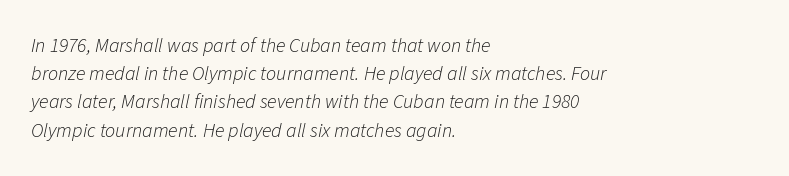
The image shows 20 px text type, italic (leaning right); set left-aligned, normal line spacing (1.41x), normal letter spacing, not underlined.
